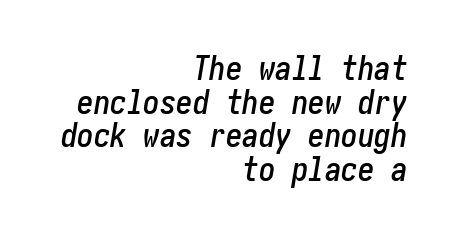
The image shows 33 px condensed type, italic (leaning right); set right-aligned, tight line spacing (1.02x), normal letter spacing, not underlined; low stroke contrast and a medium x-height.
